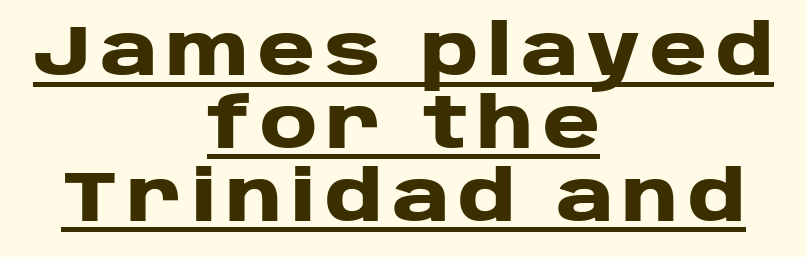
{"serif": "no", "italic": "no", "bold": "yes", "weight": "heavy", "width": "wide", "stroke_contrast": "low", "x_height": "large", "monospaced": "no", "underline": "yes", "align": "center", "line_spacing": "tight", "line_spacing_ratio": 1.04, "glyph_px": 70}
